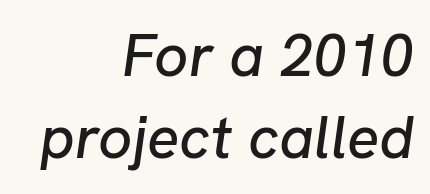
{"italic": "yes", "lean": "right", "slant_degrees": 8, "width": "normal", "stroke_contrast": "low", "x_height": "medium", "monospaced": "no", "underline": "no", "align": "right", "line_spacing": "normal", "line_spacing_ratio": 1.37, "letter_spacing": "normal", "letter_spacing_em": 0.0, "glyph_px": 60}
